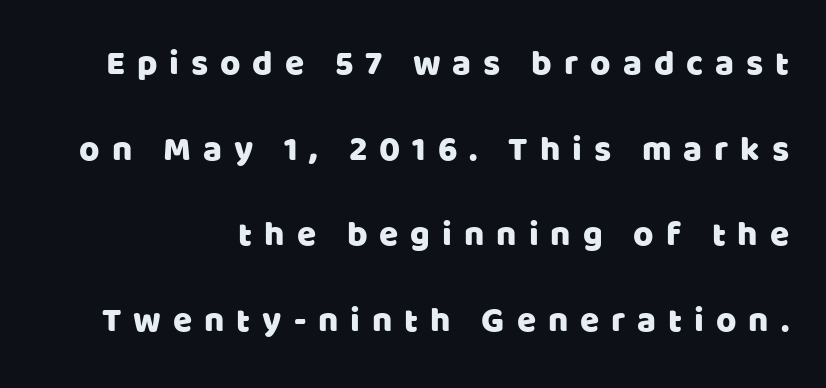
The image shows 35 px sans-serif type, upright; set right-aligned, loose line spacing (2.45x), unusually wide letter spacing (+0.34 em), not underlined; low stroke contrast and a large x-height.
